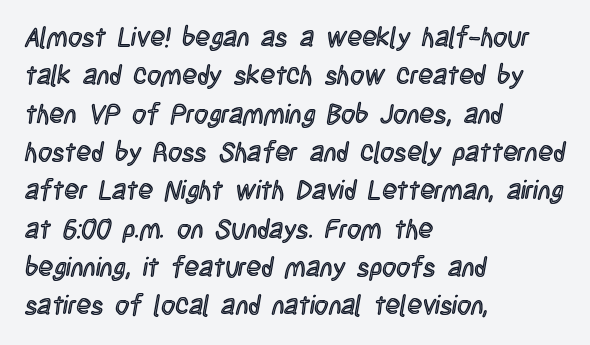
{"underline": "no", "align": "left", "line_spacing": "normal", "line_spacing_ratio": 1.42, "letter_spacing": "normal", "letter_spacing_em": 0.0, "glyph_px": 27}
